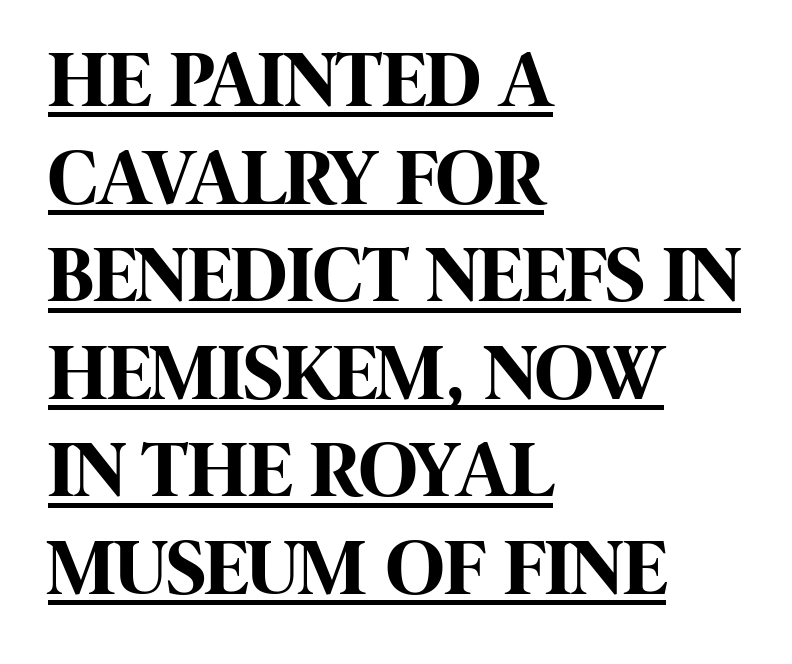
{"serif": "no", "italic": "no", "bold": "yes", "weight": "bold", "width": "condensed", "stroke_contrast": "high", "x_height": "large", "monospaced": "no", "underline": "yes", "align": "left", "line_spacing_ratio": 1.22, "letter_spacing": "normal", "letter_spacing_em": 0.0, "glyph_px": 80}
